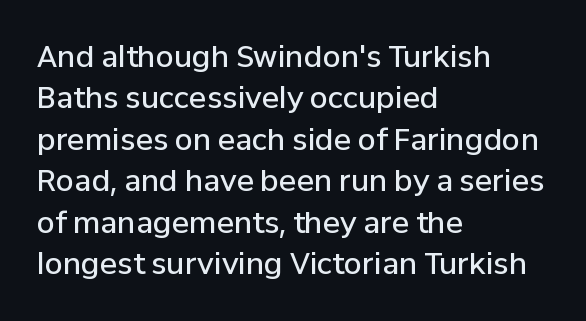
The image shows 29 px semibold sans-serif type, upright; set left-aligned, normal line spacing (1.43x), normal letter spacing, not underlined; low stroke contrast and a medium x-height.
